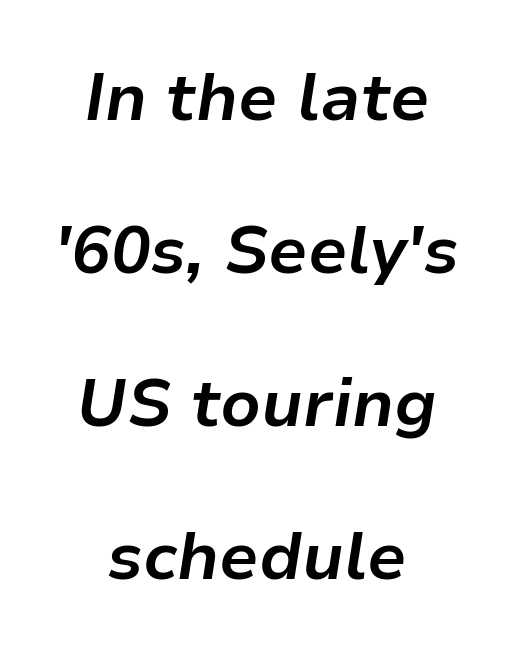
{"italic": "yes", "lean": "right", "slant_degrees": 9, "bold": "yes", "weight": "bold", "width": "normal", "stroke_contrast": "low", "x_height": "medium", "monospaced": "no", "underline": "no", "align": "center", "line_spacing": "loose", "line_spacing_ratio": 2.32, "letter_spacing": "normal", "letter_spacing_em": 0.0, "glyph_px": 66}
